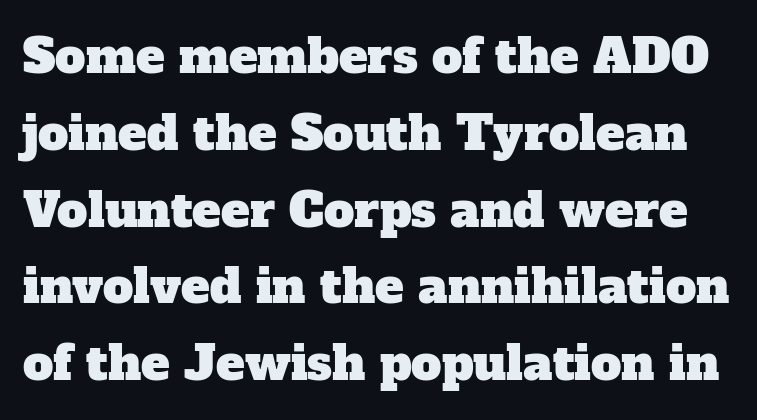
Q: Is the typeface a serif or a sans-serif typeface? A: Serif.
Q: Is the text underlined? A: No.
Q: Is the spacing between letters normal or unusually wide? A: Normal.
Q: Is the spacing between lines tight, normal or loose? A: Normal.
Q: Width (condensed, normal, or wide)? A: Normal.
Q: Stroke contrast? A: Low.
Q: x-height? A: Medium.
Q: Monospaced? A: No.
